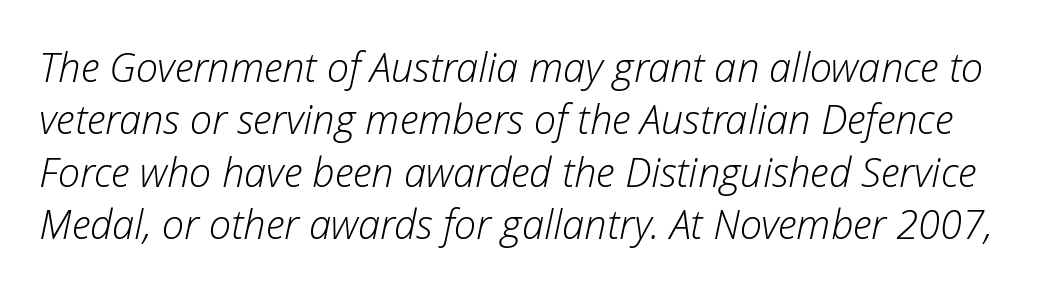
The passage shown is typed in a proportional face where columns would drift. The whole block is typeset with a tilt. Leading matches the norm, producing a regular column. No extra tracking has been applied to these lines.
